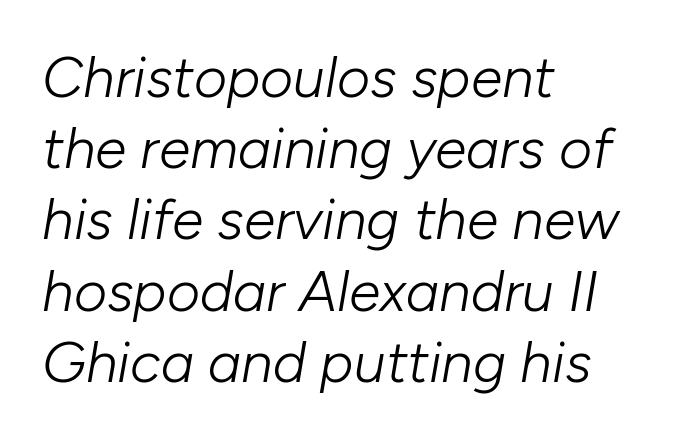
The image shows 57 px light type, italic (leaning right); set left-aligned, normal line spacing (1.25x), normal letter spacing, not underlined; low stroke contrast and a medium x-height.
